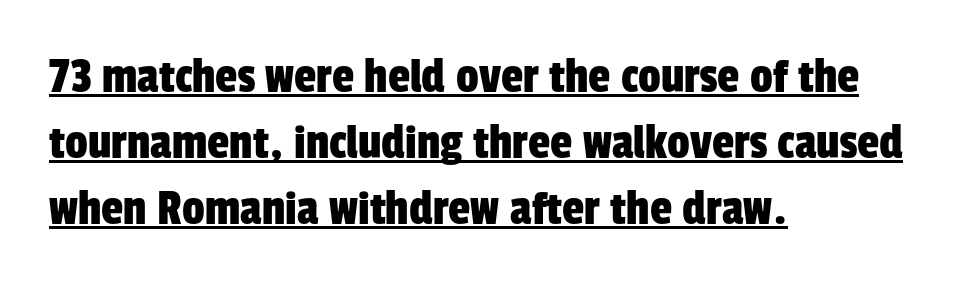
The image shows 50 px condensed sans-serif type; set left-aligned, normal line spacing (1.32x), normal letter spacing, underlined; low stroke contrast and a medium x-height.
